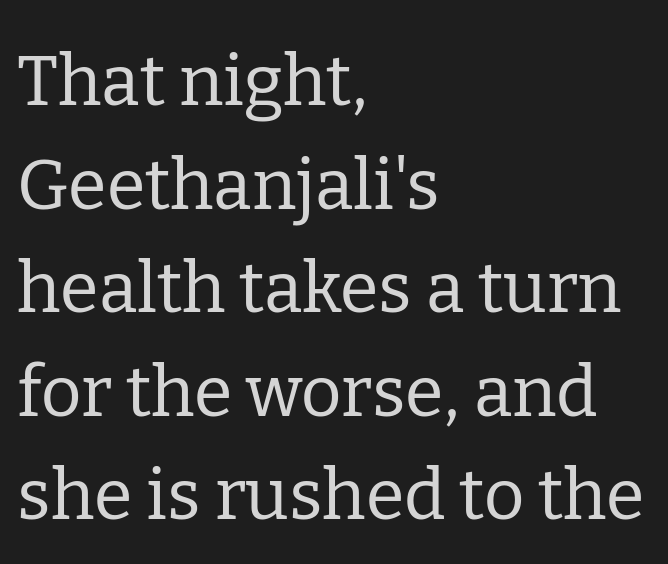
Q: Is the text bold? A: No.
Q: Is the text italic (slanted)? A: No, it is upright.
Q: Is the typeface a serif or a sans-serif typeface? A: Serif.
Q: Is the text underlined? A: No.
Q: How is the paragraph aligned? A: Left-aligned.
Q: Is the spacing between letters normal or unusually wide? A: Normal.
Q: Is the spacing between lines tight, normal or loose? A: Normal.
Q: Width (condensed, normal, or wide)? A: Normal.
Q: Stroke contrast? A: Low.
Q: x-height? A: Medium.
Q: Monospaced? A: No.
